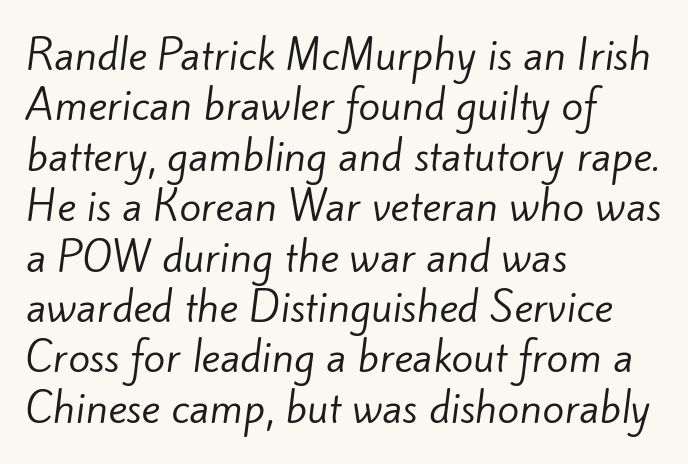
Q: Is the text bold? A: No.
Q: Is the typeface a serif or a sans-serif typeface? A: Sans-serif.
Q: Is the text underlined? A: No.
Q: How is the paragraph aligned? A: Left-aligned.
Q: Is the spacing between letters normal or unusually wide? A: Normal.
Q: Is the spacing between lines tight, normal or loose? A: Normal.
Q: Width (condensed, normal, or wide)? A: Normal.
Q: Stroke contrast? A: Low.
Q: x-height? A: Small.
Q: Monospaced? A: No.
